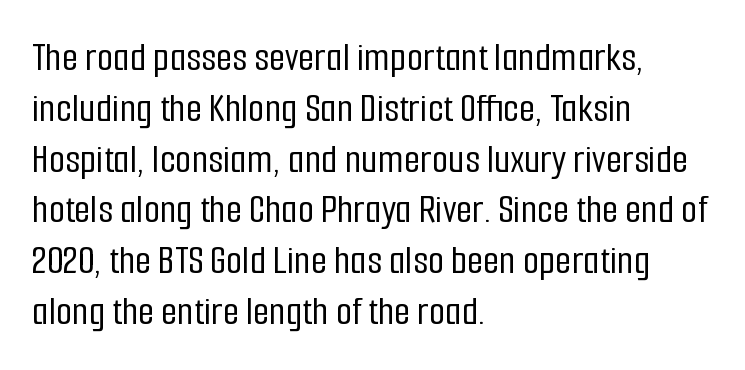
Q: Is the text italic (slanted)? A: No, it is upright.
Q: Is the typeface a serif or a sans-serif typeface? A: Sans-serif.
Q: Is the text underlined? A: No.
Q: How is the paragraph aligned? A: Left-aligned.
Q: Is the spacing between letters normal or unusually wide? A: Normal.
Q: Width (condensed, normal, or wide)? A: Condensed.
Q: Stroke contrast? A: Low.
Q: x-height? A: Medium.
Q: Monospaced? A: No.
